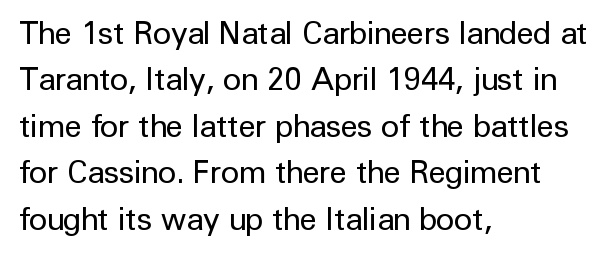
Characters remain perfectly vertical along every line. Default kerning and tracking; the words read as compact shapes. Vertically, the passage feels balanced, rows spaced as you'd expect. This sample uses a sans-serif face.
